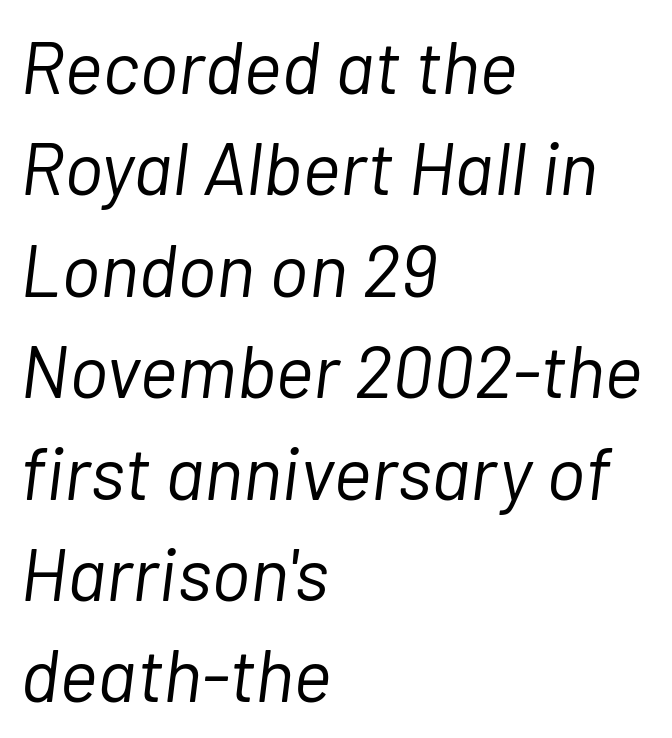
{"italic": "yes", "lean": "right", "slant_degrees": 7, "bold": "no", "weight": "light", "width": "normal", "stroke_contrast": "low", "x_height": "medium", "monospaced": "no", "underline": "no", "align": "left", "line_spacing": "normal", "line_spacing_ratio": 1.37, "letter_spacing": "normal", "letter_spacing_em": 0.0, "glyph_px": 74}
